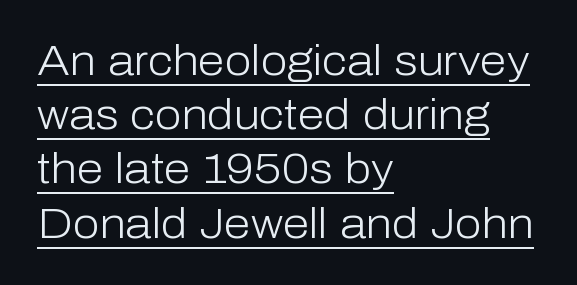
Q: Is the text bold? A: No.
Q: Is the text italic (slanted)? A: No, it is upright.
Q: Is the typeface a serif or a sans-serif typeface? A: Sans-serif.
Q: Is the text underlined? A: Yes.
Q: How is the paragraph aligned? A: Left-aligned.
Q: Is the spacing between letters normal or unusually wide? A: Normal.
Q: Is the spacing between lines tight, normal or loose? A: Normal.
Q: Width (condensed, normal, or wide)? A: Normal.
Q: Stroke contrast? A: Low.
Q: x-height? A: Medium.
Q: Monospaced? A: No.
